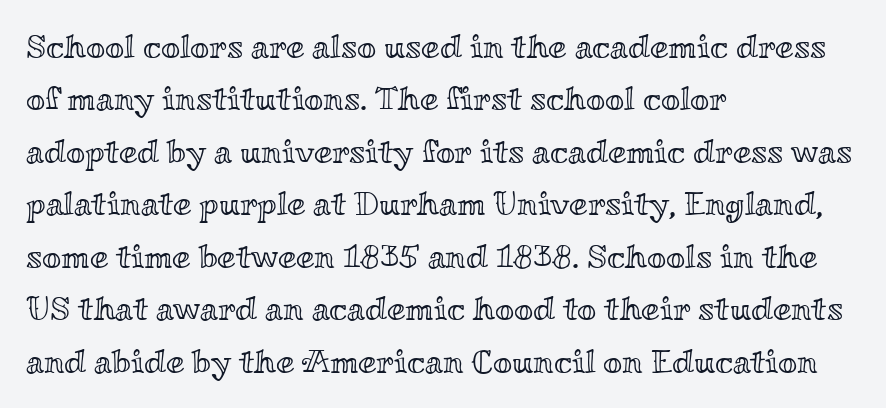
The tracking reads as untouched default to a designer's eye. The lettering stays uniformly vertical, giving the passage a roman look. No word sits above an underline. Teacher's note: observe the even left margin — that is flush-left alignment. Proportional: the letters do not fall into vertical columns.
